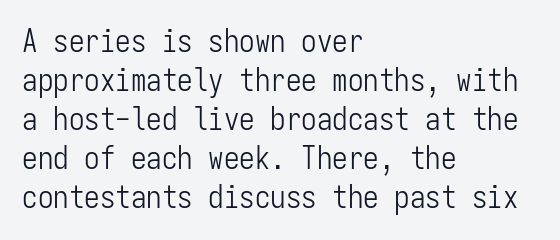
Characters follow at the spacing the type designer built in. Unlike italic type, these characters show no tilt at all. Each letter, wide or thin by design, is forced into the same width here. Nothing sits at the stroke ends, so this counts as sans-serif. Rule under the text: the space is simply empty.
